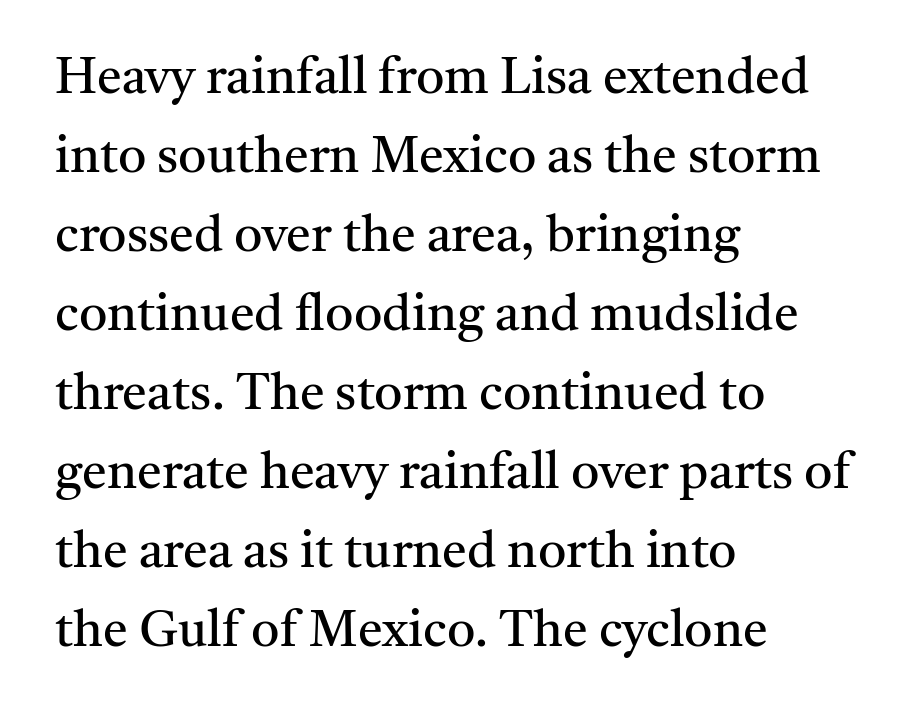
{"serif": "yes", "italic": "no", "bold": "no", "weight": "regular", "width": "normal", "stroke_contrast": "medium", "x_height": "medium", "monospaced": "no", "underline": "no", "align": "left", "line_spacing": "normal", "line_spacing_ratio": 1.58, "letter_spacing": "normal", "letter_spacing_em": 0.0, "glyph_px": 50}
